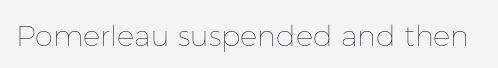
Note the varied advance widths — an 'i' is clearly narrower than an 'm'. Each stroke keeps to a modest, everyday thickness or less. The passage shown is not underscored anywhere. When letters stand straight like this, we call the style roman or upright. Letter spacing: default.
